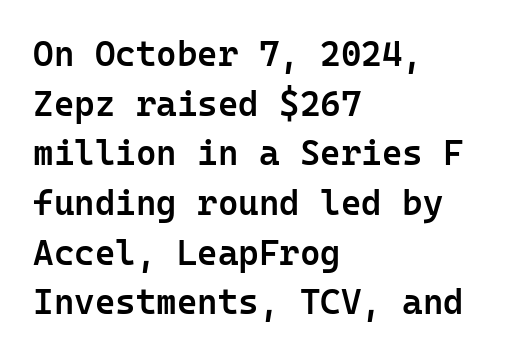
The image shows 35 px semibold sans-serif type, upright, monospaced; set left-aligned, normal line spacing (1.42x), normal letter spacing, not underlined; low stroke contrast and a medium x-height.
